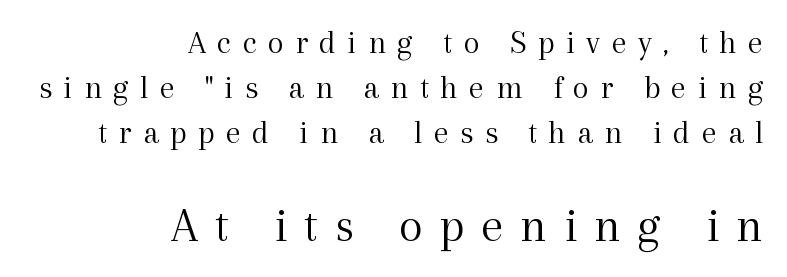
Stems here are at most as thick as an everyday book face. When letters stand straight like this, we call the style roman or upright. Larger block? The one below; the one above is distinctly smaller. The paragraph shown leans on its right margin.
